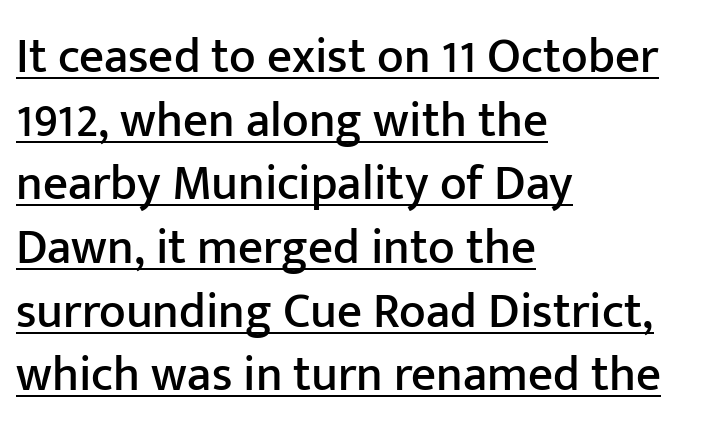
A typographer would call this underscored text. Notice how descenders clear the ascenders below comfortably — that's standard leading. Words appear dense and cohesive because spacing is normal. This sample uses an upright cut, with every glyph sitting square on the baseline. Reading down the block, your eye returns to a fixed left position each line. The letters advance in unequal steps, a hallmark of proportional type.
